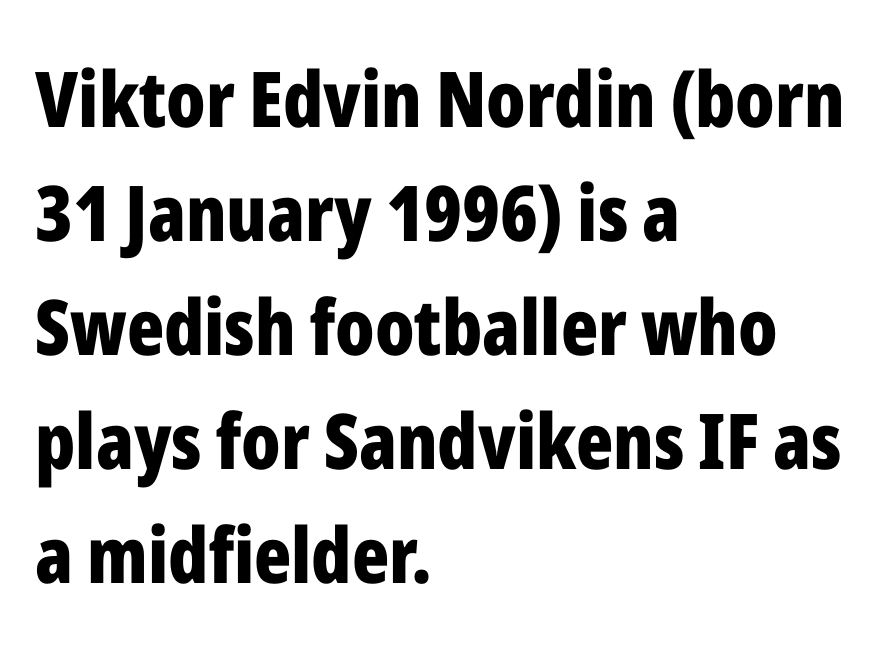
{"serif": "no", "italic": "no", "bold": "yes", "weight": "bold", "width": "condensed", "stroke_contrast": "low", "x_height": "medium", "monospaced": "no", "underline": "no", "align": "left", "line_spacing": "normal", "line_spacing_ratio": 1.48, "letter_spacing": "normal", "letter_spacing_em": 0.0, "glyph_px": 77}
